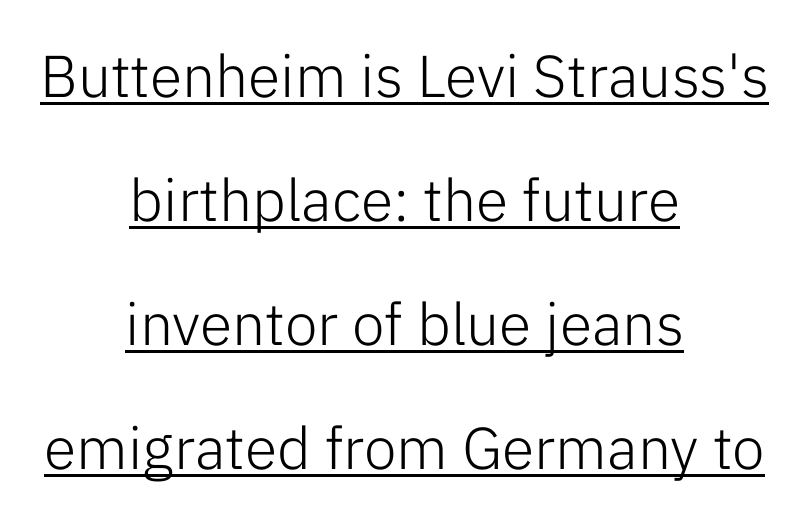
Q: Is the text bold? A: No.
Q: Is the text italic (slanted)? A: No, it is upright.
Q: Is the typeface a serif or a sans-serif typeface? A: Sans-serif.
Q: Is the text underlined? A: Yes.
Q: How is the paragraph aligned? A: Centered.
Q: Is the spacing between letters normal or unusually wide? A: Normal.
Q: Is the spacing between lines tight, normal or loose? A: Loose.
Q: Width (condensed, normal, or wide)? A: Normal.
Q: Stroke contrast? A: Low.
Q: x-height? A: Medium.
Q: Monospaced? A: No.
